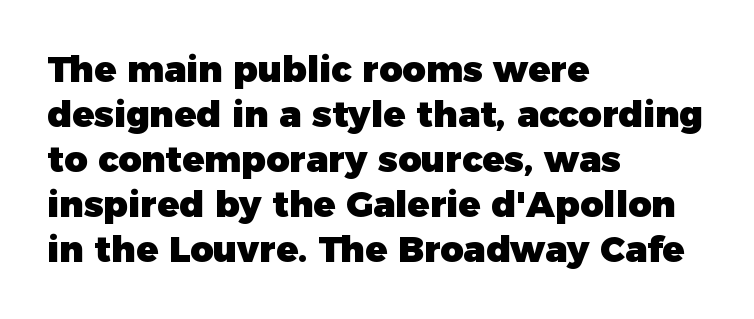
{"serif": "no", "italic": "no", "bold": "yes", "weight": "heavy", "width": "normal", "stroke_contrast": "low", "x_height": "medium", "monospaced": "no", "underline": "no", "align": "left", "line_spacing": "normal", "line_spacing_ratio": 1.25, "letter_spacing": "normal", "letter_spacing_em": 0.0, "glyph_px": 36}
